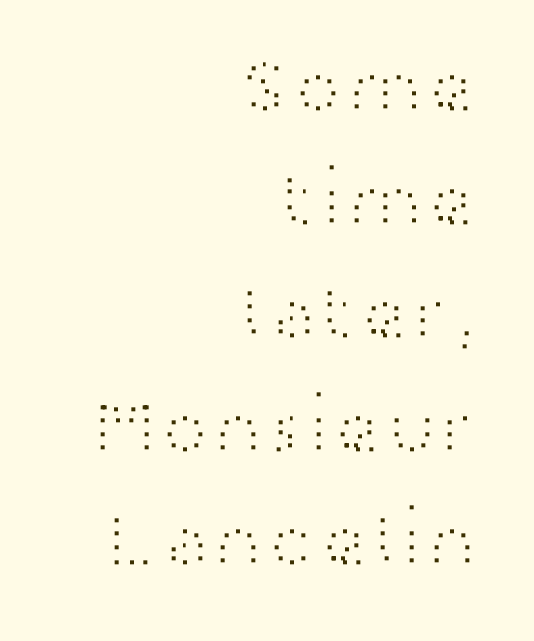
Q: Is the text bold? A: No.
Q: Is the text italic (slanted)? A: No, it is upright.
Q: Is the typeface a serif or a sans-serif typeface? A: Sans-serif.
Q: Is the text underlined? A: No.
Q: How is the paragraph aligned? A: Right-aligned.
Q: Is the spacing between letters normal or unusually wide? A: Normal.
Q: Is the spacing between lines tight, normal or loose? A: Normal.
Q: Width (condensed, normal, or wide)? A: Wide.
Q: Stroke contrast? A: High.
Q: x-height? A: Medium.
Q: Monospaced? A: No.
